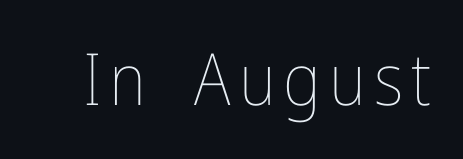
Q: Is the text bold? A: No.
Q: Is the text italic (slanted)? A: No, it is upright.
Q: Is the text underlined? A: No.
Q: Width (condensed, normal, or wide)? A: Condensed.
Q: Stroke contrast? A: Low.
Q: x-height? A: Medium.
Q: Monospaced? A: No.
